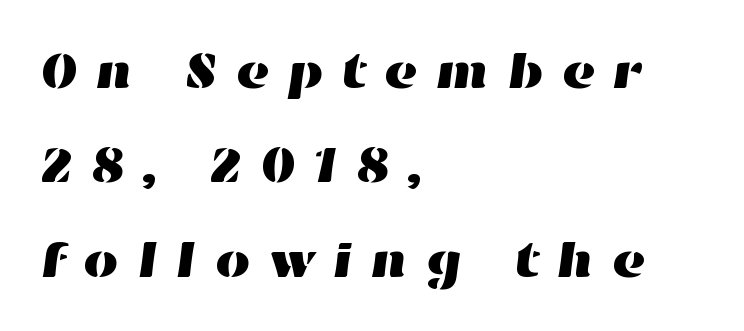
{"width": "wide", "stroke_contrast": "high", "x_height": "medium", "monospaced": "no", "underline": "no", "align": "left", "line_spacing_ratio": 1.85, "letter_spacing": "wide", "letter_spacing_em": 0.33, "glyph_px": 51}
